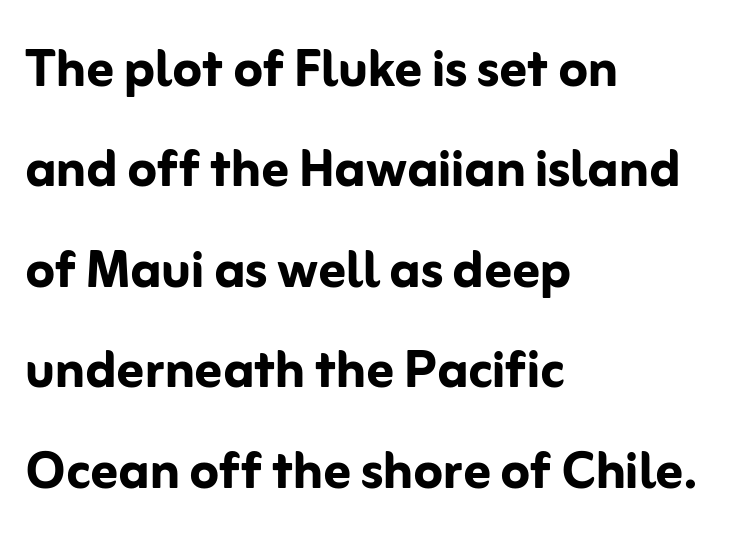
The image shows 67 px semibold sans-serif type, upright; set left-aligned, normal line spacing (1.5x), normal letter spacing, not underlined; low stroke contrast and a medium x-height.
